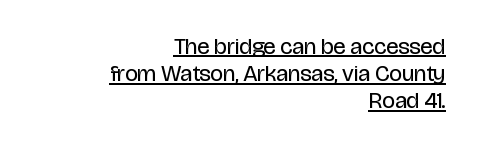
Q: Is the text bold? A: No.
Q: Is the text italic (slanted)? A: No, it is upright.
Q: Is the text underlined? A: Yes.
Q: How is the paragraph aligned? A: Right-aligned.
Q: Is the spacing between letters normal or unusually wide? A: Normal.
